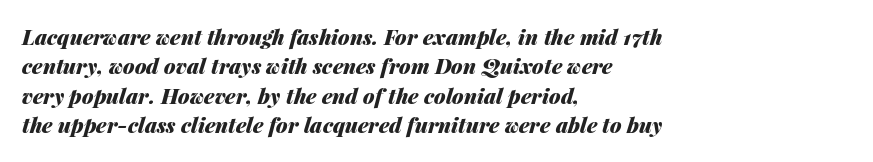
A clean baseline with only descenders dipping below it. These words are printed bold, with thick strokes throughout. Notice how the passage keeps a crisp vertical edge on the left only. When letters slant like this, we call the style italic.
